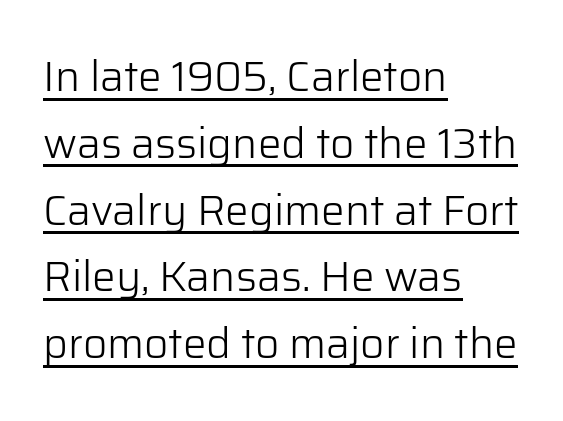
{"serif": "no", "italic": "no", "bold": "no", "weight": "light", "width": "normal", "stroke_contrast": "low", "x_height": "medium", "monospaced": "no", "underline": "yes", "align": "left", "line_spacing": "normal", "line_spacing_ratio": 1.59, "letter_spacing": "normal", "letter_spacing_em": 0.0, "glyph_px": 42}
